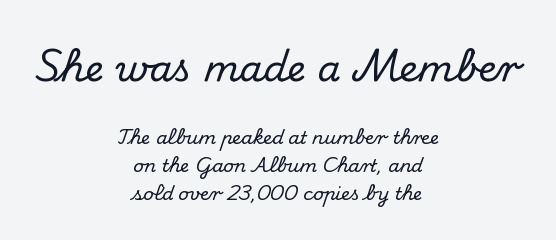
Q: Is the text italic (slanted)? A: Yes.
Q: Is the typeface a serif or a sans-serif typeface? A: Serif.
Q: Is the text underlined? A: No.
Q: How is the paragraph aligned? A: Centered.
Q: Is the spacing between letters normal or unusually wide? A: Normal.
Q: Is the spacing between lines tight, normal or loose? A: Normal.
Q: Which block of text is set in a larger size, the first (top) or the second (bottom)? A: The first (top) one.
Q: Width (condensed, normal, or wide)? A: Normal.
Q: Stroke contrast? A: Medium.
Q: x-height? A: Small.
Q: Monospaced? A: No.
